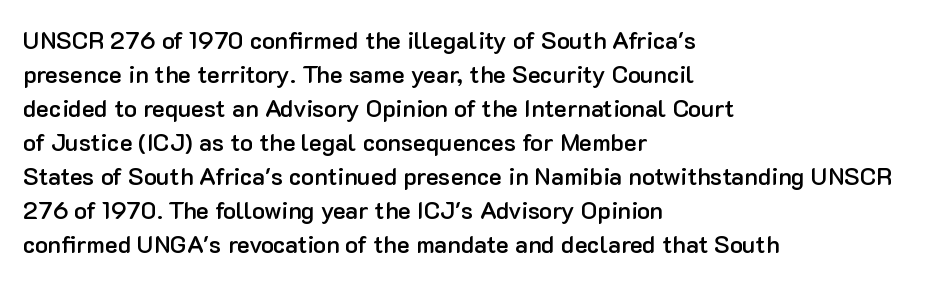
{"italic": "no", "bold": "semi", "underline": "no", "align": "left", "line_spacing": "normal", "line_spacing_ratio": 1.42, "letter_spacing": "normal", "letter_spacing_em": 0.0, "glyph_px": 24}
